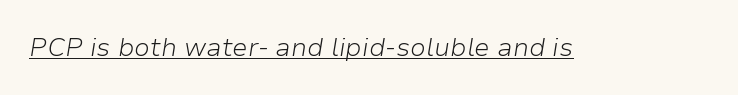
The image shows 26 px text type, italic (leaning right); set normal letter spacing, underlined.
